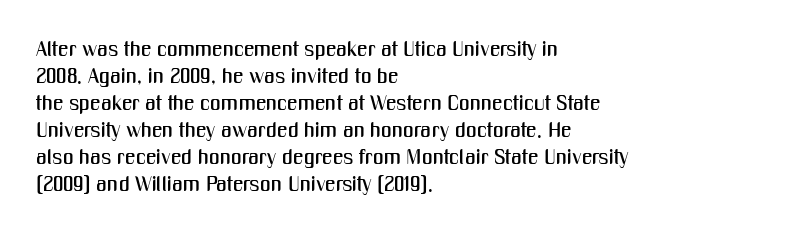
The image shows 21 px text type, upright; set left-aligned, normal line spacing (1.29x), normal letter spacing, not underlined.
